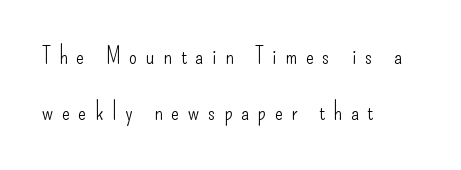
Unbolded letterforms with no extra heft. Where is the straight margin? On the left. Posture: vertical. One glance says open: line gaps are wider than usual. There is plenty of visible air inserted between adjacent glyphs.
